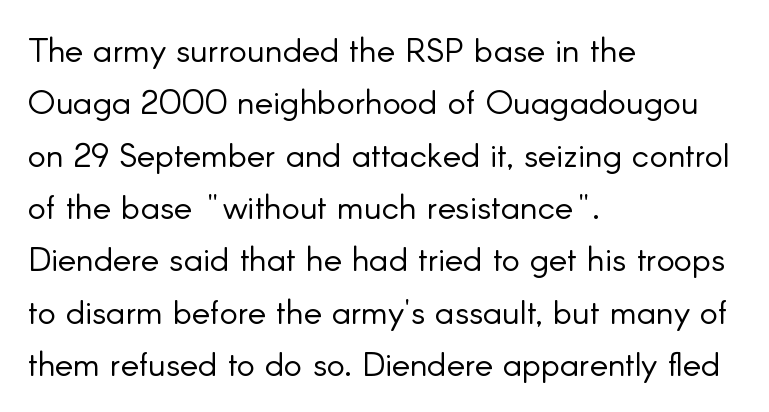
The image shows 34 px light sans-serif type, upright; set left-aligned, normal line spacing (1.54x), normal letter spacing, not underlined; low stroke contrast and a small x-height.
